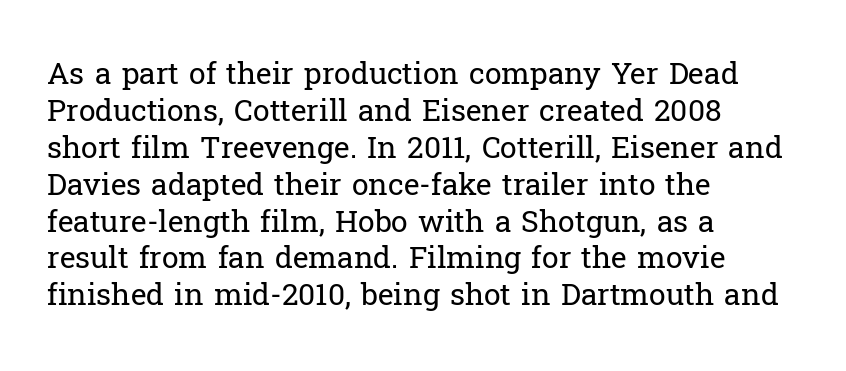
Posture: upright roman. Spacing verdict: proportional, widths tailored to each character. Where is the straight margin? On the left. Weight: not bold — regular or lighter.
